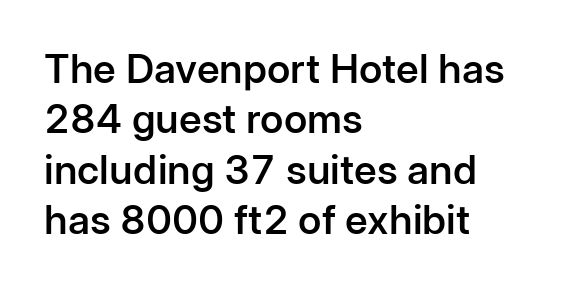
Q: Is the text bold? A: Semi-bold.
Q: Is the text italic (slanted)? A: No, it is upright.
Q: Is the typeface a serif or a sans-serif typeface? A: Sans-serif.
Q: Is the text underlined? A: No.
Q: How is the paragraph aligned? A: Left-aligned.
Q: Is the spacing between letters normal or unusually wide? A: Normal.
Q: Is the spacing between lines tight, normal or loose? A: Normal.
Q: Width (condensed, normal, or wide)? A: Normal.
Q: Stroke contrast? A: Low.
Q: x-height? A: Medium.
Q: Monospaced? A: No.
